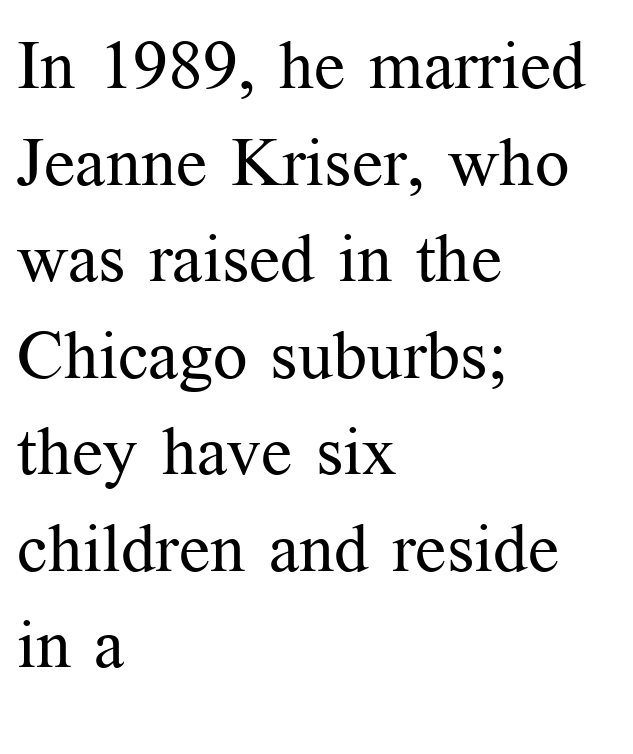
Only glyphs here, with clear space below each row. Old-style or modern, the face here clearly has serifs. Which margin do the lines hug? The left one — the right edge is uneven. A normal amount of white space separates one row of letters from the next. Every character sits straight up, as roman type does.
